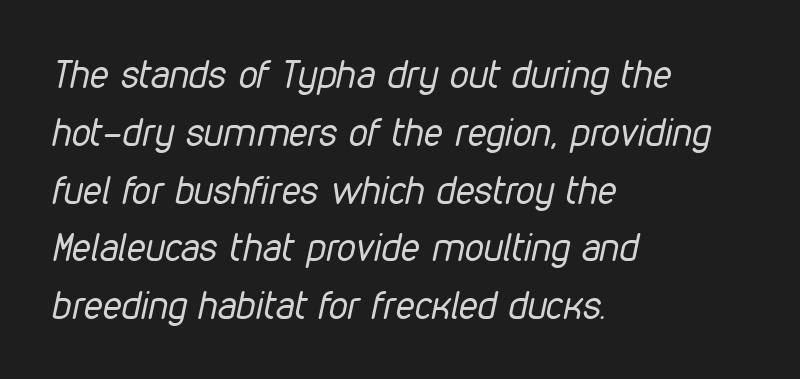
Q: Is the text bold? A: No.
Q: Is the text italic (slanted)? A: Yes, it leans right by about 12 degrees.
Q: Is the text underlined? A: No.
Q: How is the paragraph aligned? A: Left-aligned.
Q: Is the spacing between letters normal or unusually wide? A: Normal.
Q: Is the spacing between lines tight, normal or loose? A: Normal.
Q: Width (condensed, normal, or wide)? A: Condensed.
Q: Stroke contrast? A: Low.
Q: x-height? A: Medium.
Q: Monospaced? A: No.
